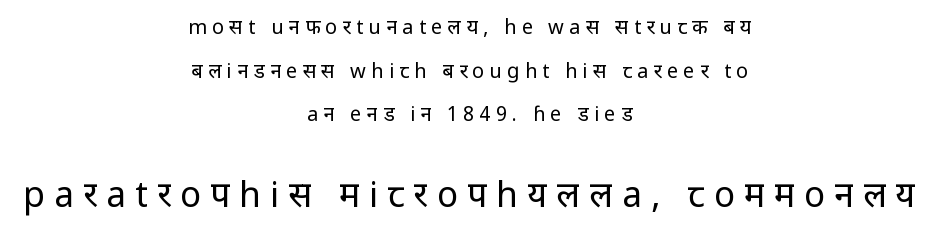
Typographically, this falls in the sans-serif category. The face used here appears at its bigger size in the lower chunk. Both edges are ragged and mirror each other, which tells us the setting is centered. The lettering holds an erect, upright posture throughout. Spacing verdict: proportional, widths tailored to each character.
